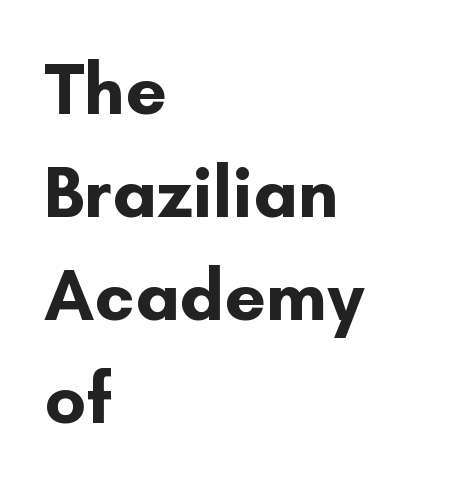
Type without underlining. The rendering anchors every line to the left-hand side. Each letter's strokes conclude bluntly, with no projecting serifs. If you measured baseline to baseline, you'd find a middling distance.
